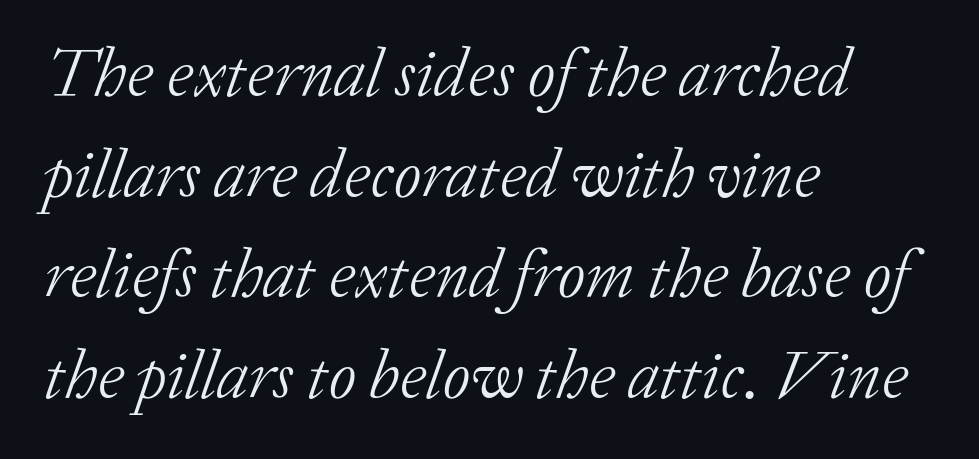
{"serif": "yes", "italic": "yes", "lean": "right", "slant_degrees": 20, "bold": "no", "weight": "light", "width": "normal", "stroke_contrast": "low", "x_height": "medium", "monospaced": "no", "underline": "no", "align": "left", "line_spacing": "normal", "line_spacing_ratio": 1.48, "letter_spacing": "normal", "letter_spacing_em": 0.0, "glyph_px": 68}
